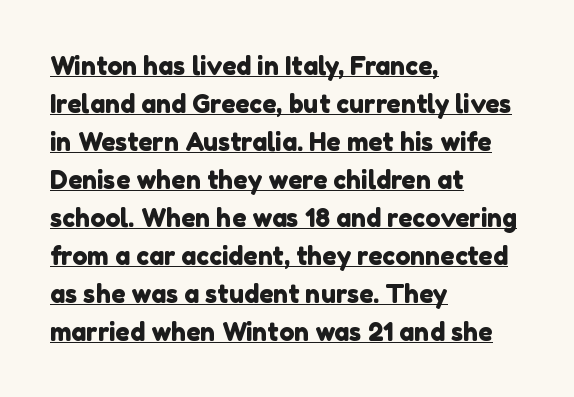
{"underline": "yes", "align": "left", "line_spacing": "normal", "line_spacing_ratio": 1.52, "letter_spacing": "normal", "letter_spacing_em": 0.0, "glyph_px": 25}
